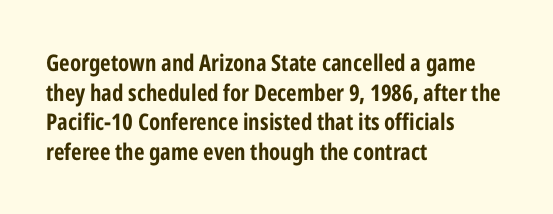
{"italic": "no", "bold": "yes", "underline": "no", "align": "left", "line_spacing": "normal", "line_spacing_ratio": 1.29, "letter_spacing": "normal", "letter_spacing_em": 0.0, "glyph_px": 23}
